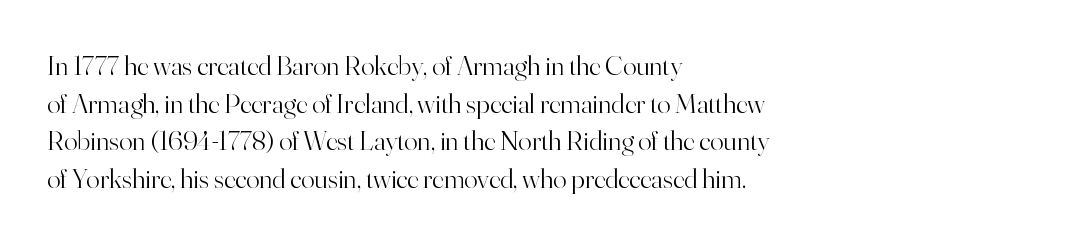
Evenly set lines give the paragraph a standard silhouette. These lines are rendered in a variable-pitch font. The type sits square on the baseline with zero lean. Small tapered or slab feet sit at the stroke ends, so this counts as serif.
